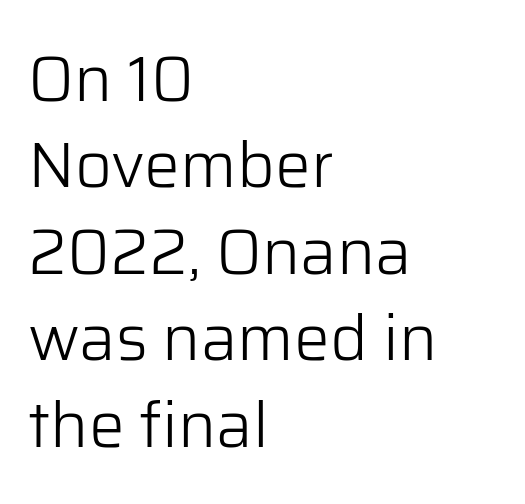
Q: Is the text bold? A: No.
Q: Is the text italic (slanted)? A: No, it is upright.
Q: Is the typeface a serif or a sans-serif typeface? A: Sans-serif.
Q: Is the text underlined? A: No.
Q: How is the paragraph aligned? A: Left-aligned.
Q: Is the spacing between letters normal or unusually wide? A: Normal.
Q: Is the spacing between lines tight, normal or loose? A: Normal.
Q: Width (condensed, normal, or wide)? A: Normal.
Q: Stroke contrast? A: Low.
Q: x-height? A: Medium.
Q: Monospaced? A: No.
